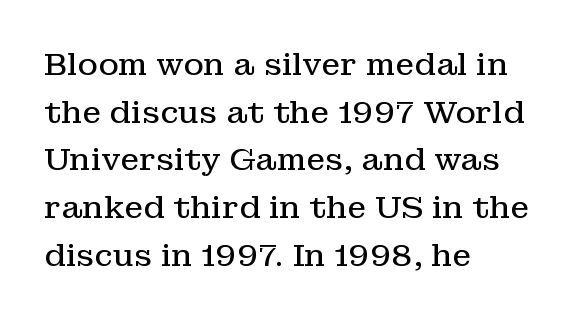
The typography opts for an upright posture over an oblique one. Summary of weight: not heavy and not bold. You could not count columns in this text — the font is proportionally spaced. Beneath every word, the page is bare.
